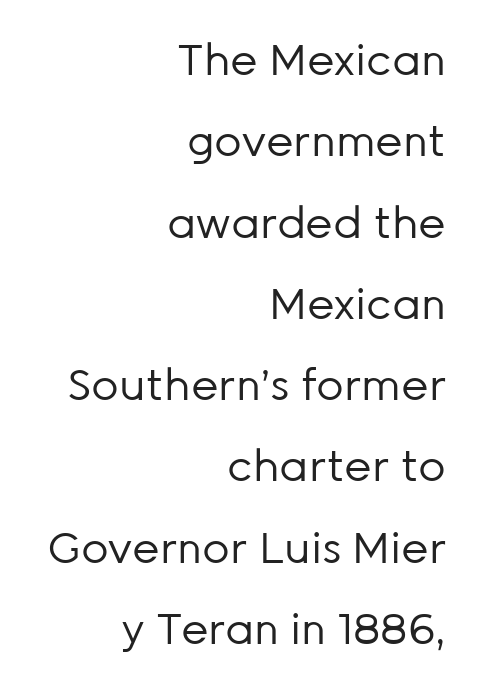
{"serif": "no", "italic": "no", "bold": "no", "weight": "regular", "width": "normal", "stroke_contrast": "low", "x_height": "medium", "monospaced": "no", "underline": "no", "align": "right", "line_spacing_ratio": 1.89, "letter_spacing": "normal", "letter_spacing_em": 0.0, "glyph_px": 43}
